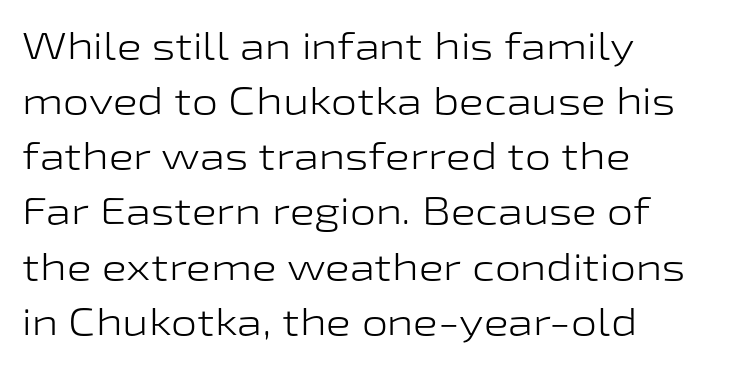
The image shows 37 px light, wide sans-serif type, upright; set left-aligned, normal line spacing (1.49x), normal letter spacing, not underlined; low stroke contrast and a medium x-height.
